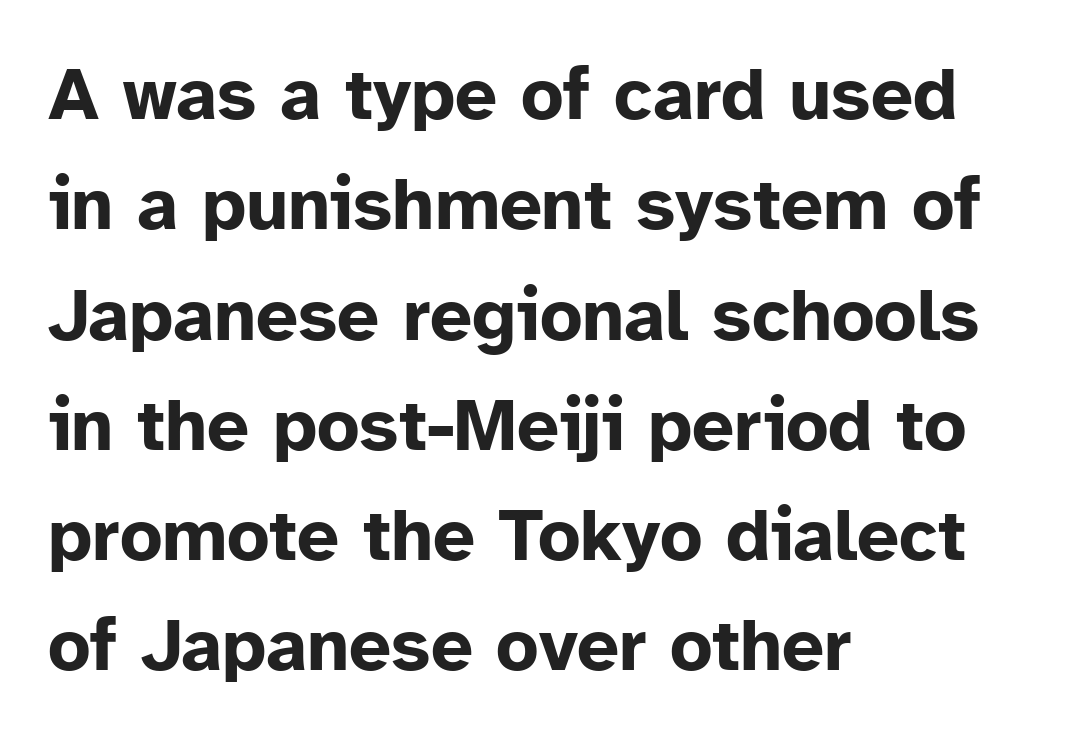
The image shows 74 px bold sans-serif type, upright; set left-aligned, normal line spacing (1.49x), normal letter spacing, not underlined; low stroke contrast and a medium x-height.
